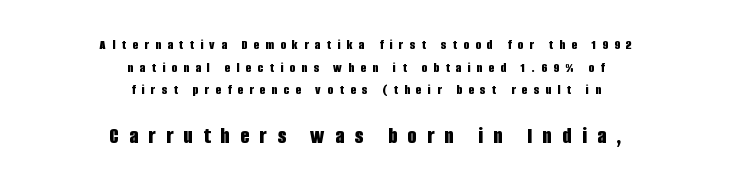
Q: Is the text bold? A: Yes.
Q: Is the text italic (slanted)? A: No, it is upright.
Q: Is the text underlined? A: No.
Q: How is the paragraph aligned? A: Centered.
Q: Is the spacing between letters normal or unusually wide? A: Unusually wide.
Q: Is the spacing between lines tight, normal or loose? A: Normal.
Q: Which block of text is set in a larger size, the first (top) or the second (bottom)? A: The second (bottom) one.
